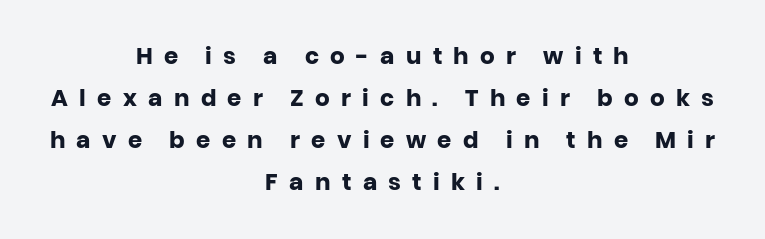
There is plenty of visible air inserted between adjacent glyphs. Neither beginnings nor endings align; midpoints do. You can tell it's not italic because the verticals are truly vertical. Weight check: bold — yes, fully.
